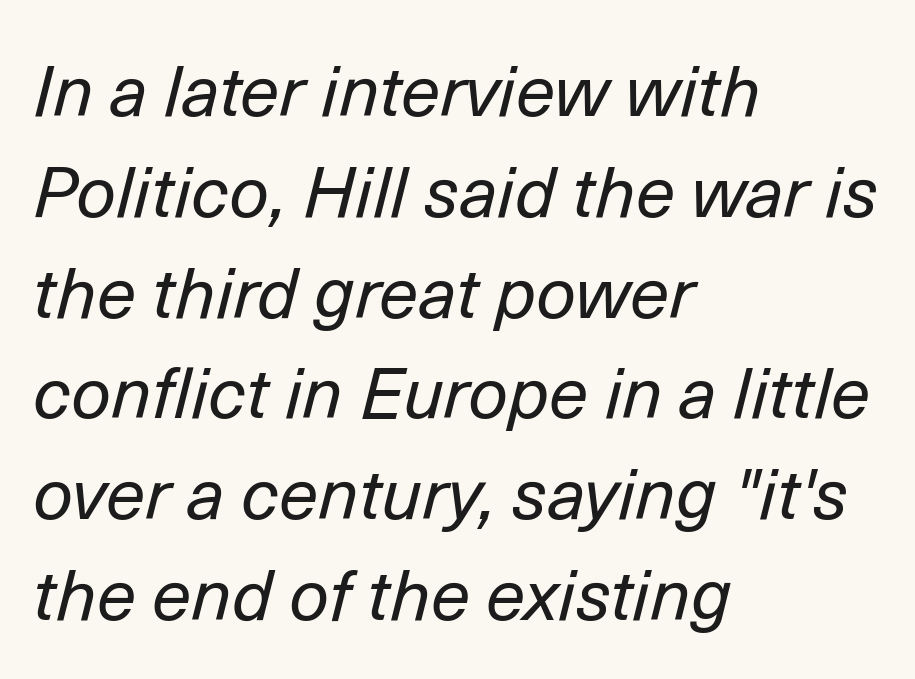
The strip under each line holds only bare page. Does extra space separate the letters? No, they use regular spacing. The text carries the slant typical of an italic or oblique font. Vertical spacing — default.
